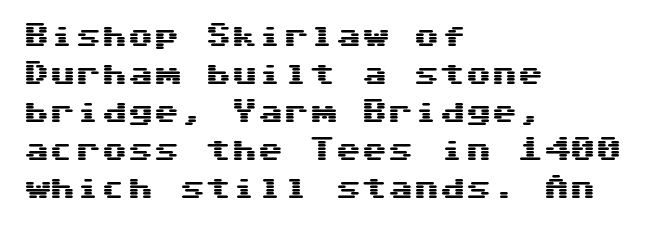
Vertical strokes here are truly vertical. Inter-character spacing is left at the font's built-in metrics. Beneath every word, the page is bare. The typesetter chose a ragged-right arrangement here. Quick note: interline space is typical.
